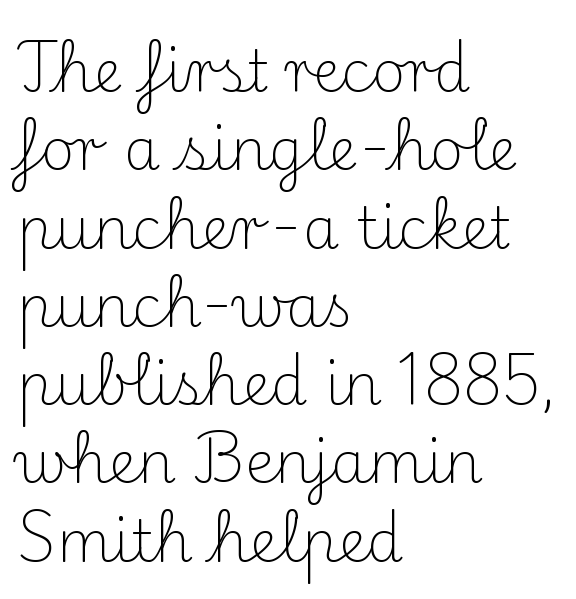
The lettering holds an erect, upright posture throughout. The letters advance in unequal steps, a hallmark of proportional type. The type family on display is of the serif kind. The passage is arranged the way most books set body copy — flush left.
